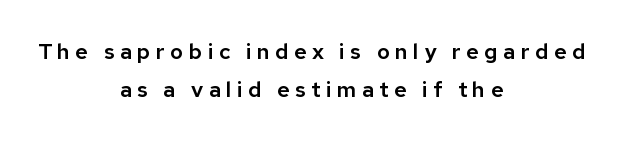
Q: Is the text italic (slanted)? A: No, it is upright.
Q: Is the text underlined? A: No.
Q: How is the paragraph aligned? A: Centered.
Q: Is the spacing between letters normal or unusually wide? A: Unusually wide.
